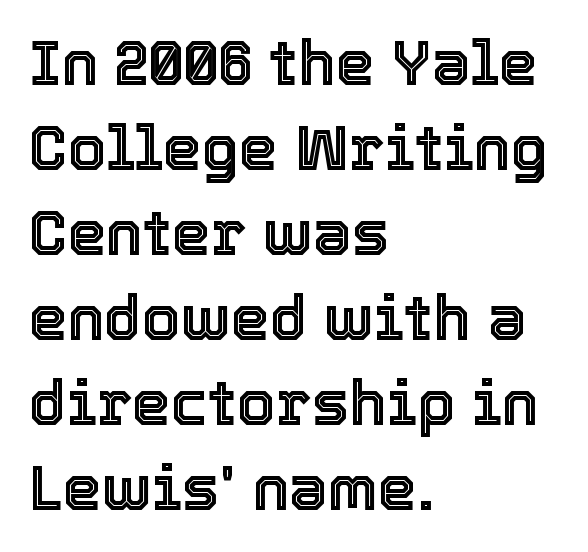
The image shows 62 px text type, upright; set left-aligned, normal line spacing (1.37x), normal letter spacing, not underlined; a medium x-height.
